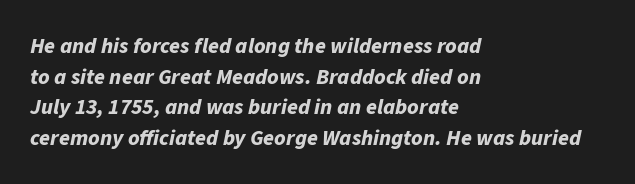
Q: Is the text bold? A: Yes.
Q: Is the text italic (slanted)? A: Yes, it leans right by about 11 degrees.
Q: Is the text underlined? A: No.
Q: How is the paragraph aligned? A: Left-aligned.
Q: Is the spacing between letters normal or unusually wide? A: Normal.
Q: Is the spacing between lines tight, normal or loose? A: Normal.
